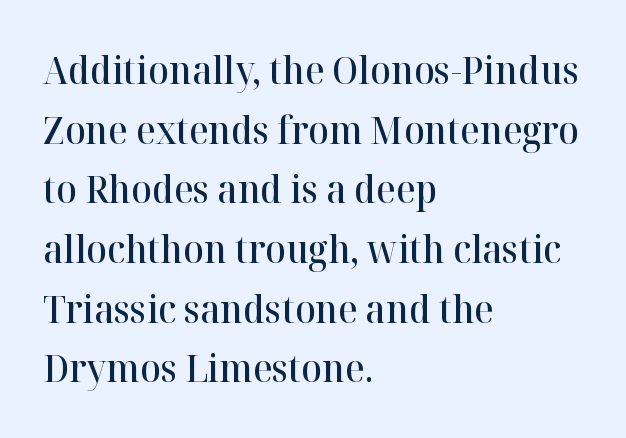
{"serif": "yes", "italic": "no", "bold": "semi", "weight": "semibold", "width": "normal", "stroke_contrast": "high", "x_height": "medium", "monospaced": "no", "underline": "no", "align": "left", "line_spacing": "normal", "line_spacing_ratio": 1.57, "letter_spacing": "normal", "letter_spacing_em": 0.0, "glyph_px": 38}
